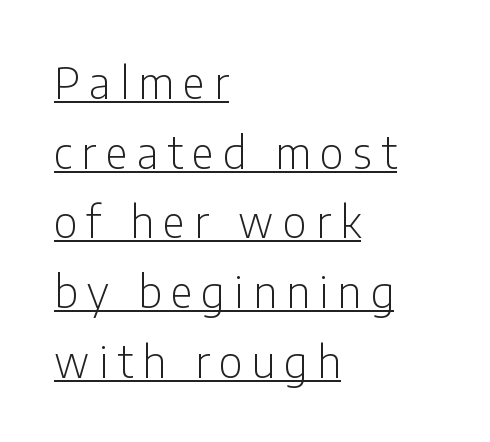
Compared with a typical body face, this is equally light or lighter still. The type is letterspaced generously, with wide tracking. The passage shown is typeset with a sans-serif family. The rendering anchors every line to the left-hand side. This sample has the flowing, uneven cadence of proportional lettering. The lettering is marked with a stroke running underneath it.
